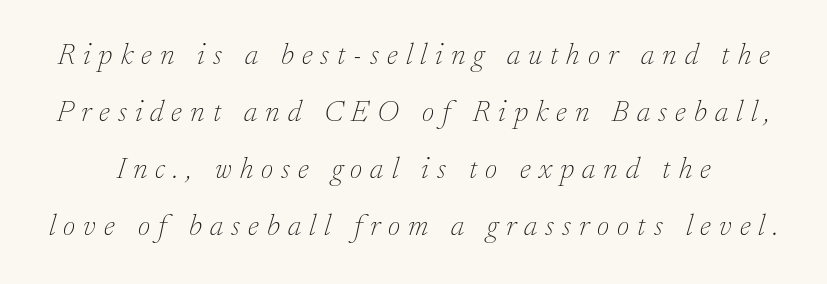
{"serif": "yes", "italic": "yes", "lean": "right", "slant_degrees": 17, "bold": "no", "weight": "thin", "width": "normal", "stroke_contrast": "low", "x_height": "small", "monospaced": "no", "underline": "no", "line_spacing": "loose", "line_spacing_ratio": 1.9, "letter_spacing": "wide", "letter_spacing_em": 0.27, "glyph_px": 30}
